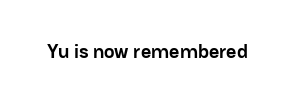
The image shows 20 px bold type, upright; set normal letter spacing, not underlined.
